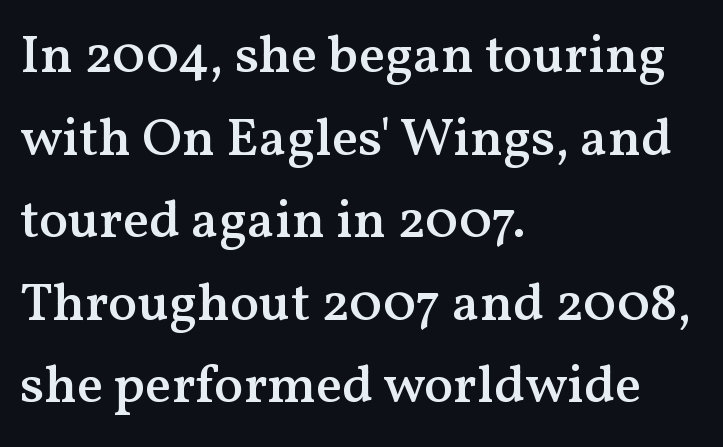
A student would call this left alignment; a typographer would say flush left, rag right. How heavy is the stroke? Medium-heavy — a semibold, shy of bold. The gaps between neighbouring characters are ordinary and unremarkable. Designer's note — italics off, roman on.
